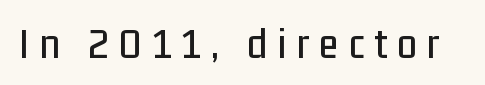
Q: Is the text italic (slanted)? A: No, it is upright.
Q: Is the typeface a serif or a sans-serif typeface? A: Sans-serif.
Q: Is the text underlined? A: No.
Q: Is the spacing between letters normal or unusually wide? A: Unusually wide.
Q: Width (condensed, normal, or wide)? A: Condensed.
Q: Stroke contrast? A: Low.
Q: x-height? A: Medium.
Q: Monospaced? A: No.
